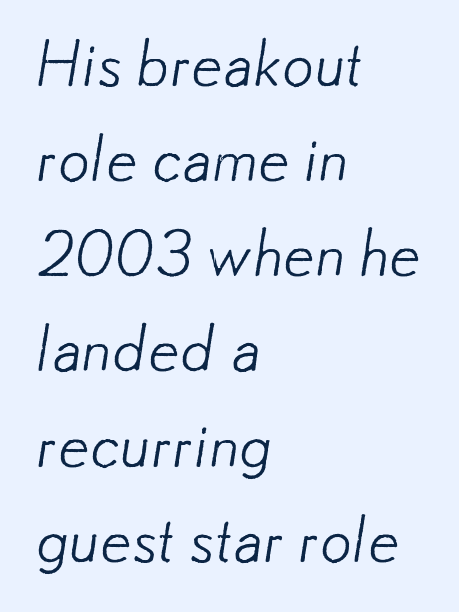
You could call the tracking neutral — neither tight nor loose. Evenly set lines give the paragraph a standard silhouette. The space directly below the letters is spotless. This rendering employs a face without finishing strokes, i.e., a sans-serif. Weight class: somewhere from thin through regular. The lines are quadded left.
